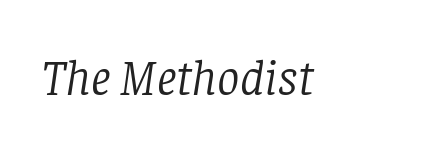
Q: Is the text bold? A: No.
Q: Is the text italic (slanted)? A: Yes, it leans right by about 8 degrees.
Q: Is the typeface a serif or a sans-serif typeface? A: Serif.
Q: Is the text underlined? A: No.
Q: Is the spacing between letters normal or unusually wide? A: Normal.
Q: Width (condensed, normal, or wide)? A: Normal.
Q: Stroke contrast? A: Low.
Q: x-height? A: Large.
Q: Monospaced? A: No.
